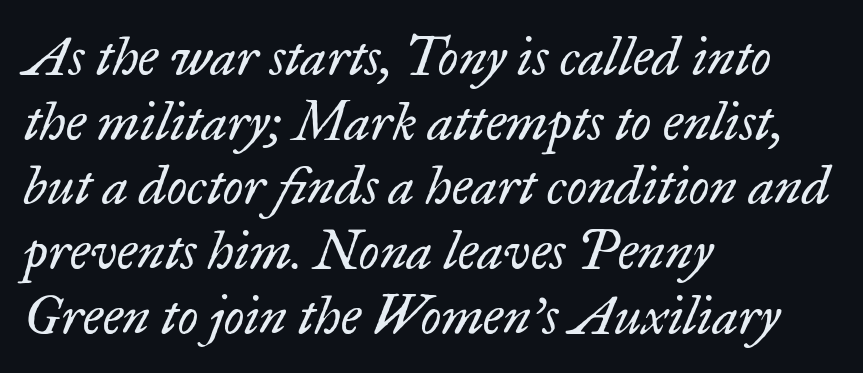
{"serif": "yes", "italic": "yes", "lean": "right", "slant_degrees": 17, "bold": "no", "weight": "regular", "width": "normal", "stroke_contrast": "low", "x_height": "small", "monospaced": "no", "underline": "no", "align": "left", "line_spacing_ratio": 1.22, "letter_spacing": "normal", "letter_spacing_em": 0.0, "glyph_px": 53}
